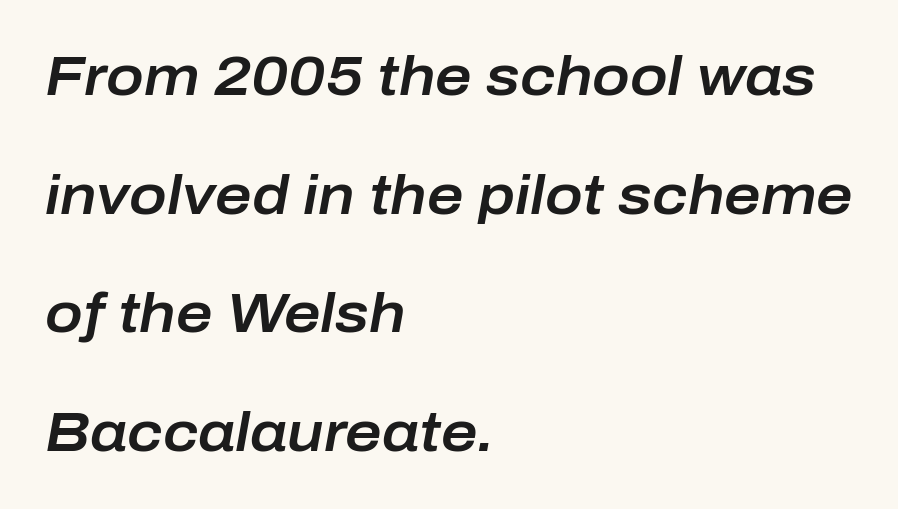
The image shows 56 px text type, italic (leaning right); set left-aligned, loose line spacing (2.12x), normal letter spacing, not underlined; low stroke contrast and a medium x-height.
